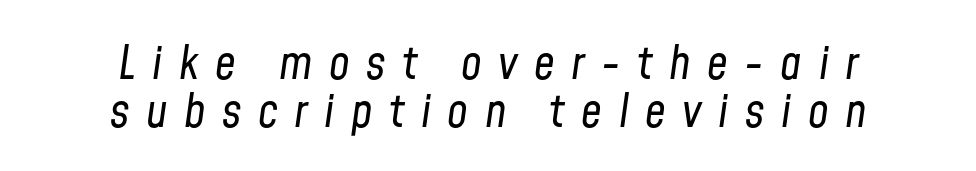
Q: Is the text bold? A: No.
Q: Is the text italic (slanted)? A: Yes, it leans right by about 8 degrees.
Q: Is the text underlined? A: No.
Q: How is the paragraph aligned? A: Centered.
Q: Is the spacing between letters normal or unusually wide? A: Unusually wide.
Q: Is the spacing between lines tight, normal or loose? A: Tight.
Q: Width (condensed, normal, or wide)? A: Condensed.
Q: Stroke contrast? A: Low.
Q: x-height? A: Medium.
Q: Monospaced? A: No.
